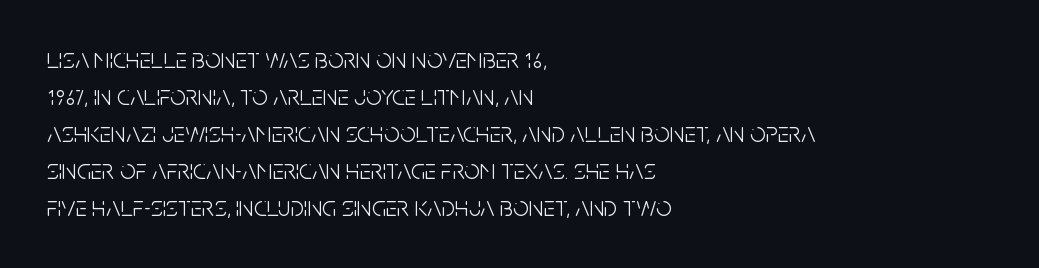
Q: Is the text bold? A: No.
Q: Is the text italic (slanted)? A: No, it is upright.
Q: Is the typeface a serif or a sans-serif typeface? A: Sans-serif.
Q: Is the text underlined? A: No.
Q: How is the paragraph aligned? A: Left-aligned.
Q: Is the spacing between letters normal or unusually wide? A: Normal.
Q: Is the spacing between lines tight, normal or loose? A: Normal.
Q: Width (condensed, normal, or wide)? A: Condensed.
Q: Stroke contrast? A: Low.
Q: x-height? A: Large.
Q: Monospaced? A: No.
